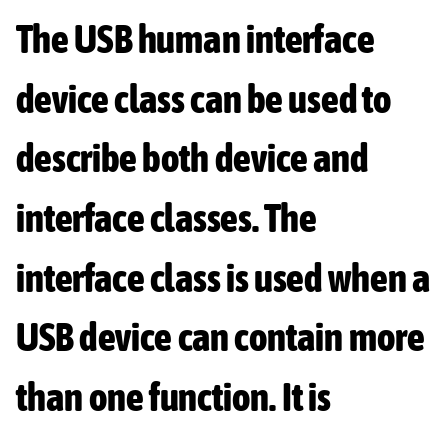
Q: Is the text bold? A: Yes.
Q: Is the text italic (slanted)? A: No, it is upright.
Q: Is the typeface a serif or a sans-serif typeface? A: Sans-serif.
Q: Is the text underlined? A: No.
Q: How is the paragraph aligned? A: Left-aligned.
Q: Is the spacing between letters normal or unusually wide? A: Normal.
Q: Is the spacing between lines tight, normal or loose? A: Normal.
Q: Width (condensed, normal, or wide)? A: Condensed.
Q: Stroke contrast? A: Low.
Q: x-height? A: Medium.
Q: Monospaced? A: No.
